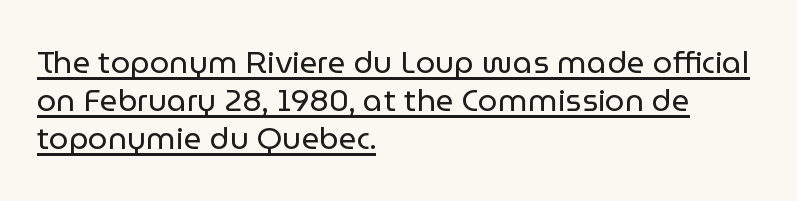
The rendering anchors every line to the left-hand side. No extra ink here — the face is not bold. The type family on display is of the sans-serif kind. The letters stand straight up with perfectly vertical stems. Observe the ordinary spacing: letters are neighbours, not strangers. Looks like regular typesetting: each glyph gets only the width it needs.
